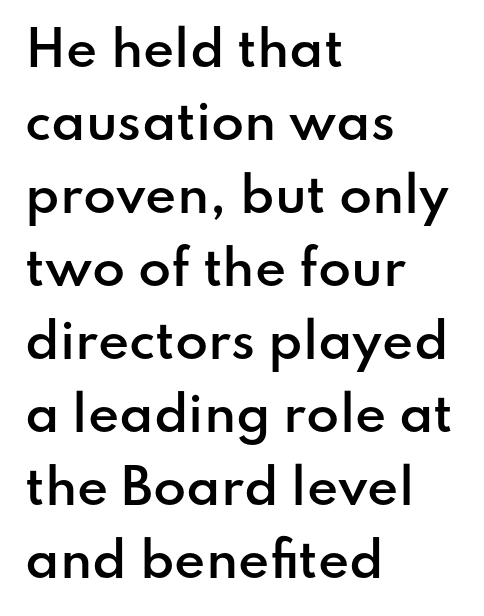
Q: Is the text bold? A: Semi-bold.
Q: Is the text italic (slanted)? A: No, it is upright.
Q: Is the typeface a serif or a sans-serif typeface? A: Sans-serif.
Q: Is the text underlined? A: No.
Q: How is the paragraph aligned? A: Left-aligned.
Q: Is the spacing between letters normal or unusually wide? A: Normal.
Q: Is the spacing between lines tight, normal or loose? A: Normal.
Q: Width (condensed, normal, or wide)? A: Normal.
Q: Stroke contrast? A: Low.
Q: x-height? A: Small.
Q: Monospaced? A: No.
